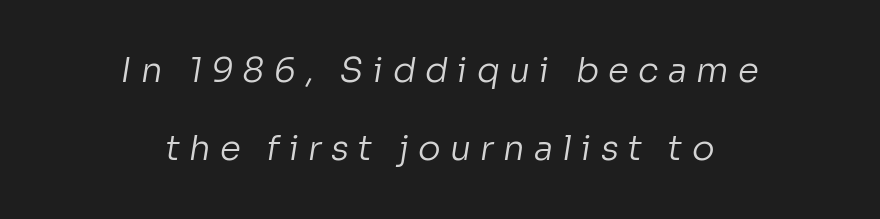
{"serif": "no", "bold": "no", "weight": "regular", "width": "normal", "stroke_contrast": "low", "x_height": "medium", "monospaced": "no", "underline": "no", "align": "center", "line_spacing": "loose", "line_spacing_ratio": 2.29, "letter_spacing": "wide", "letter_spacing_em": 0.27, "glyph_px": 34}
